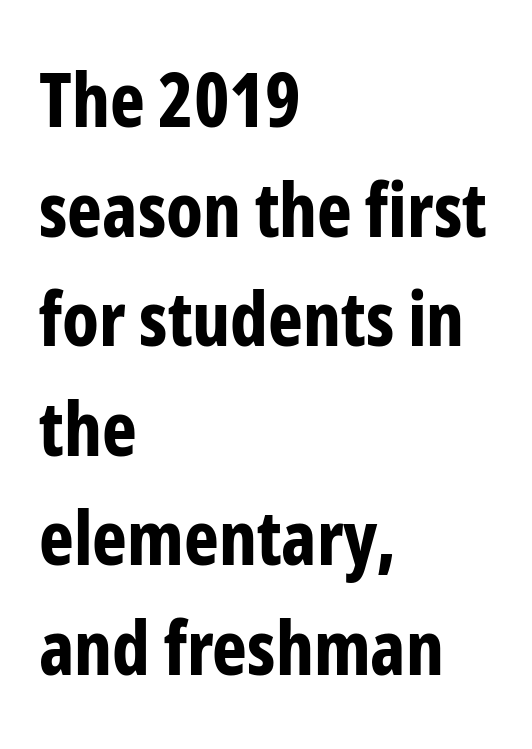
Q: Is the text bold? A: Yes.
Q: Is the text italic (slanted)? A: No, it is upright.
Q: Is the typeface a serif or a sans-serif typeface? A: Sans-serif.
Q: Is the text underlined? A: No.
Q: How is the paragraph aligned? A: Left-aligned.
Q: Is the spacing between letters normal or unusually wide? A: Normal.
Q: Is the spacing between lines tight, normal or loose? A: Normal.
Q: Width (condensed, normal, or wide)? A: Condensed.
Q: Stroke contrast? A: Low.
Q: x-height? A: Medium.
Q: Monospaced? A: No.
